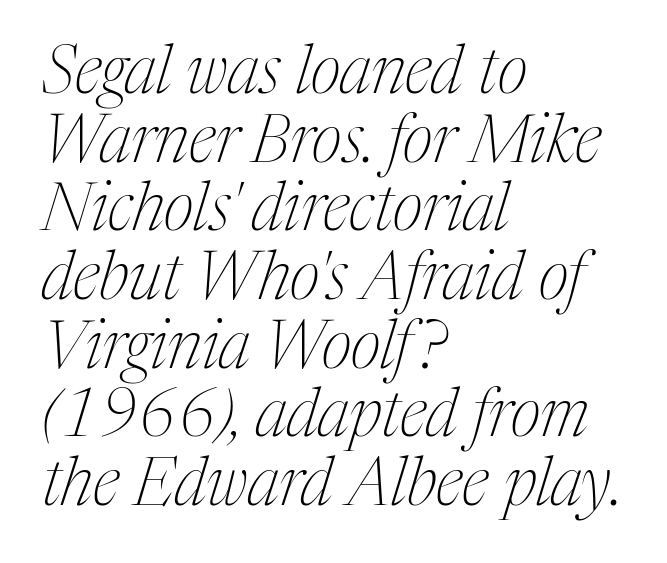
The image shows 66 px thin, condensed serif type, italic (leaning right); set left-aligned, tight line spacing (1.04x), normal letter spacing, not underlined; medium stroke contrast and a medium x-height.
